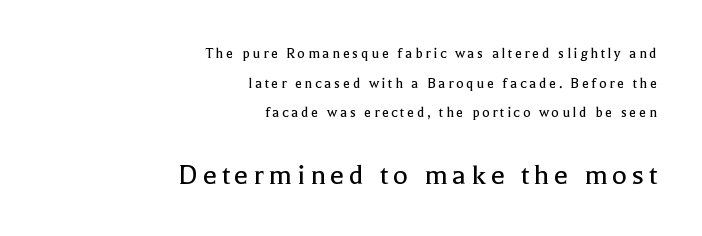
Q: Is the text bold? A: No.
Q: Is the text italic (slanted)? A: No, it is upright.
Q: Is the typeface a serif or a sans-serif typeface? A: Serif.
Q: Is the text underlined? A: No.
Q: How is the paragraph aligned? A: Right-aligned.
Q: Which block of text is set in a larger size, the first (top) or the second (bottom)? A: The second (bottom) one.
Q: Width (condensed, normal, or wide)? A: Normal.
Q: x-height? A: Medium.
Q: Monospaced? A: No.
